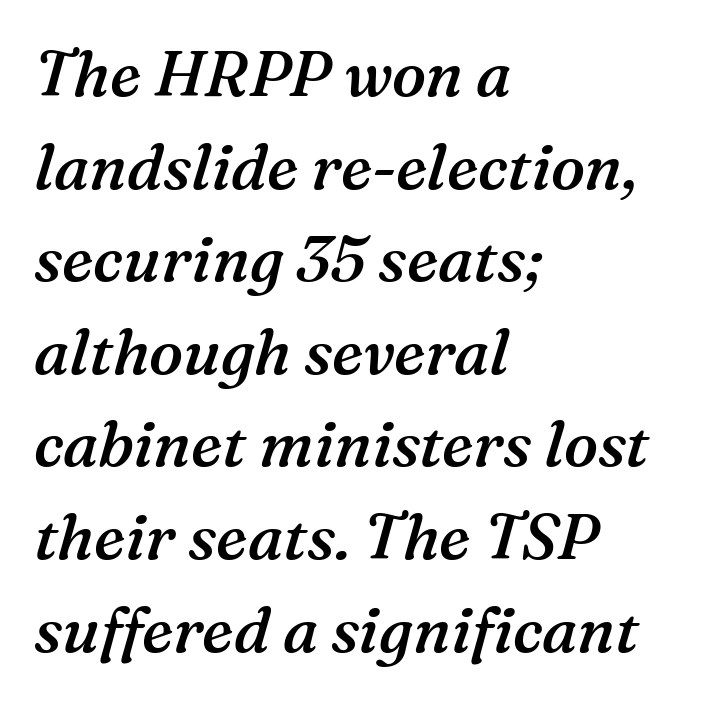
The image shows 63 px semibold serif type, italic (leaning right); set left-aligned, normal line spacing (1.47x), normal letter spacing, not underlined; medium stroke contrast and a medium x-height.
